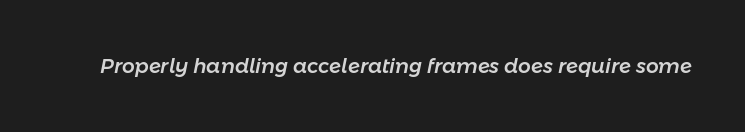
Q: Is the text italic (slanted)? A: Yes, it leans right by about 11 degrees.
Q: Is the text underlined? A: No.
Q: Is the spacing between letters normal or unusually wide? A: Normal.
